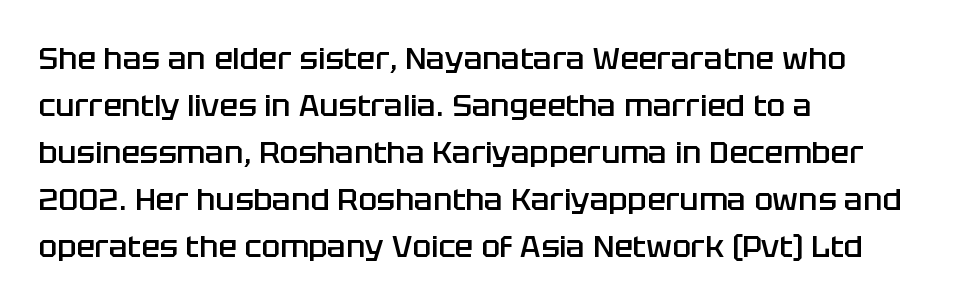
{"serif": "no", "italic": "no", "bold": "semi", "weight": "semibold", "width": "normal", "stroke_contrast": "low", "x_height": "large", "monospaced": "no", "underline": "no", "align": "left", "line_spacing": "normal", "line_spacing_ratio": 1.52, "letter_spacing": "normal", "letter_spacing_em": 0.0, "glyph_px": 31}
